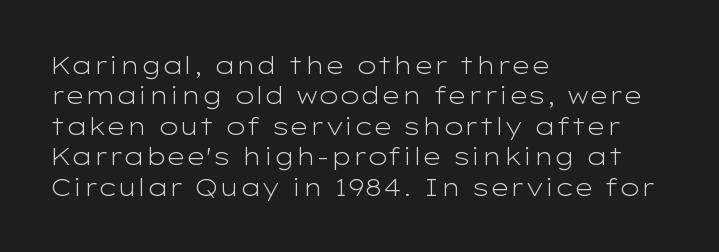
Q: Is the text bold? A: No.
Q: Is the text italic (slanted)? A: No, it is upright.
Q: Is the text underlined? A: No.
Q: How is the paragraph aligned? A: Left-aligned.
Q: Is the spacing between letters normal or unusually wide? A: Normal.
Q: Is the spacing between lines tight, normal or loose? A: Normal.
